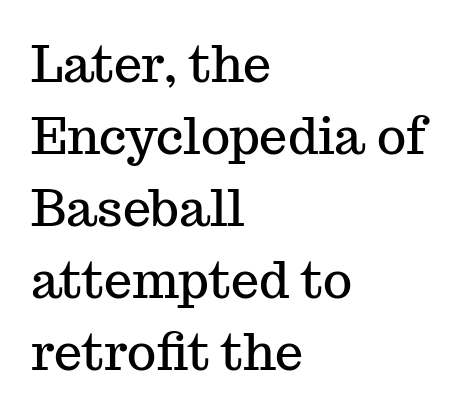
Horizontally, the lines are justified to the leading edge only. The specimen omits any rule beneath the text block's lines. Check where the strokes stop: tiny serifs finish them off. Character widths vary here, with narrow letters taking less room than wide ones. Interline gaps are of average width in this sample.
